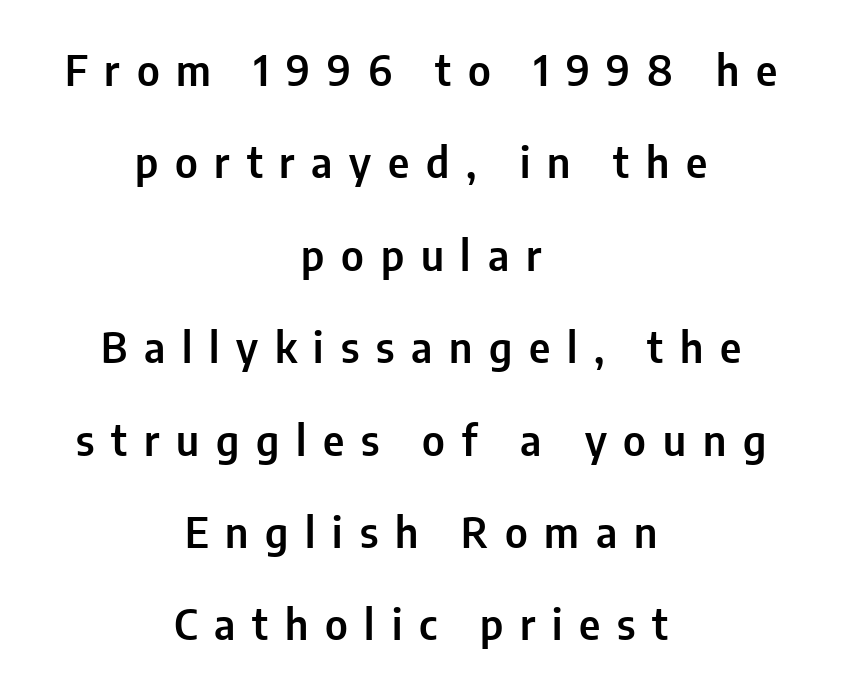
Q: Is the text italic (slanted)? A: No, it is upright.
Q: Is the typeface a serif or a sans-serif typeface? A: Sans-serif.
Q: Is the text underlined? A: No.
Q: How is the paragraph aligned? A: Centered.
Q: Is the spacing between letters normal or unusually wide? A: Unusually wide.
Q: Is the spacing between lines tight, normal or loose? A: Loose.
Q: Width (condensed, normal, or wide)? A: Condensed.
Q: Stroke contrast? A: Low.
Q: x-height? A: Medium.
Q: Monospaced? A: No.
